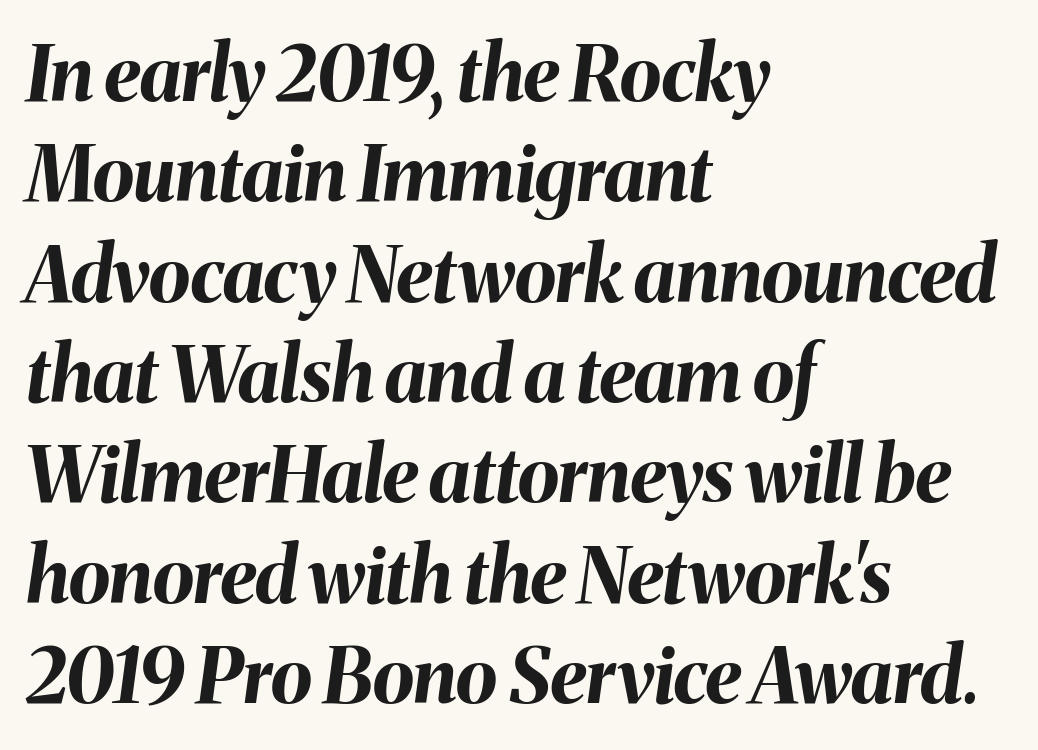
Q: Is the text bold? A: Yes.
Q: Is the text italic (slanted)? A: Yes, it leans right by about 8 degrees.
Q: Is the text underlined? A: No.
Q: How is the paragraph aligned? A: Left-aligned.
Q: Is the spacing between letters normal or unusually wide? A: Normal.
Q: Is the spacing between lines tight, normal or loose? A: Normal.
Q: Width (condensed, normal, or wide)? A: Normal.
Q: Stroke contrast? A: Medium.
Q: x-height? A: Medium.
Q: Monospaced? A: No.
